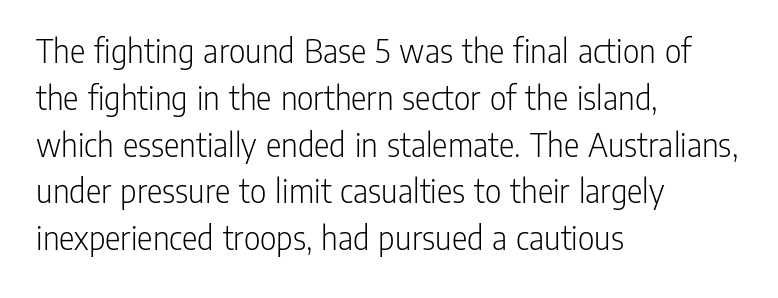
Q: Is the text bold? A: No.
Q: Is the text italic (slanted)? A: No, it is upright.
Q: Is the typeface a serif or a sans-serif typeface? A: Sans-serif.
Q: Is the text underlined? A: No.
Q: How is the paragraph aligned? A: Left-aligned.
Q: Is the spacing between letters normal or unusually wide? A: Normal.
Q: Is the spacing between lines tight, normal or loose? A: Normal.
Q: Width (condensed, normal, or wide)? A: Condensed.
Q: Stroke contrast? A: Low.
Q: x-height? A: Medium.
Q: Monospaced? A: No.
